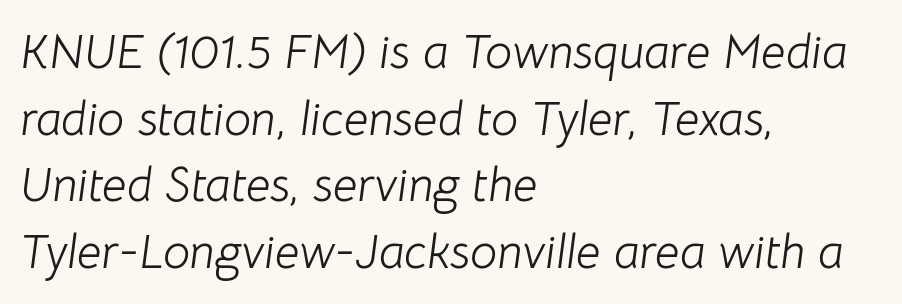
The image shows 48 px light type, italic (leaning right); set left-aligned, normal line spacing (1.39x), normal letter spacing, not underlined; low stroke contrast and a medium x-height.
